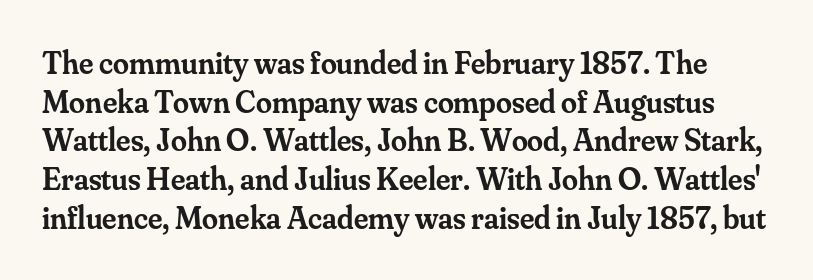
Q: Is the text bold? A: Semi-bold.
Q: Is the text italic (slanted)? A: No, it is upright.
Q: Is the typeface a serif or a sans-serif typeface? A: Serif.
Q: Is the text underlined? A: No.
Q: Is the spacing between letters normal or unusually wide? A: Normal.
Q: Width (condensed, normal, or wide)? A: Normal.
Q: Stroke contrast? A: Medium.
Q: x-height? A: Small.
Q: Monospaced? A: No.
